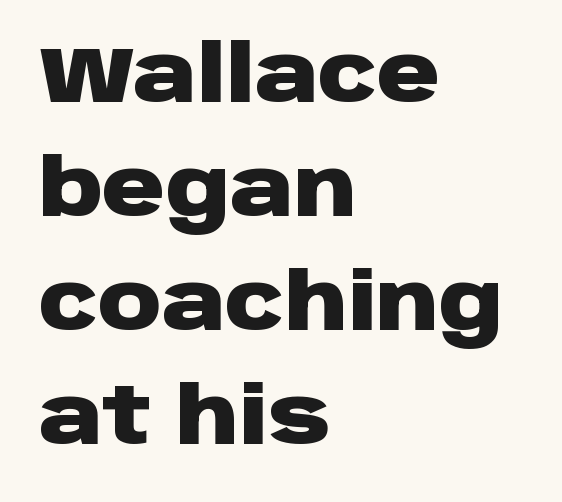
The image shows 78 px heavy, wide sans-serif type, upright; set left-aligned, normal line spacing (1.46x), normal letter spacing, not underlined; low stroke contrast and a large x-height.
